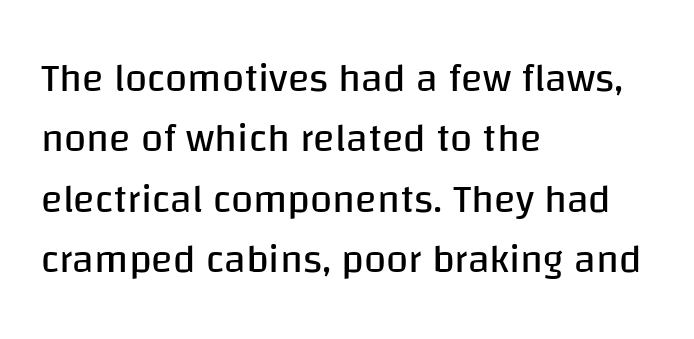
Q: Is the text bold? A: No.
Q: Is the text italic (slanted)? A: No, it is upright.
Q: Is the typeface a serif or a sans-serif typeface? A: Sans-serif.
Q: Is the text underlined? A: No.
Q: How is the paragraph aligned? A: Left-aligned.
Q: Is the spacing between letters normal or unusually wide? A: Normal.
Q: Is the spacing between lines tight, normal or loose? A: Normal.
Q: Width (condensed, normal, or wide)? A: Normal.
Q: Stroke contrast? A: Low.
Q: x-height? A: Large.
Q: Monospaced? A: No.
